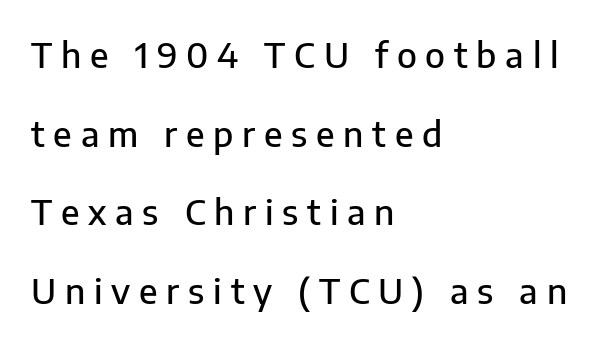
Q: Is the text italic (slanted)? A: No, it is upright.
Q: Is the typeface a serif or a sans-serif typeface? A: Sans-serif.
Q: Is the text underlined? A: No.
Q: How is the paragraph aligned? A: Left-aligned.
Q: Is the spacing between letters normal or unusually wide? A: Unusually wide.
Q: Is the spacing between lines tight, normal or loose? A: Loose.
Q: Width (condensed, normal, or wide)? A: Normal.
Q: Stroke contrast? A: Low.
Q: x-height? A: Medium.
Q: Monospaced? A: No.
